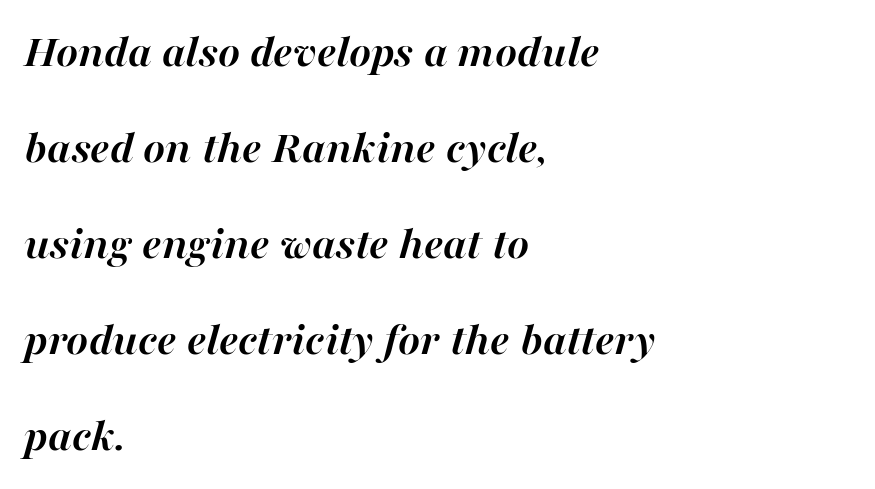
Default kerning and tracking; the words read as compact shapes. This rendering features lettering with no underline. Weight: bold. Characters are canted at an angle relative to the baseline's perpendicular.
